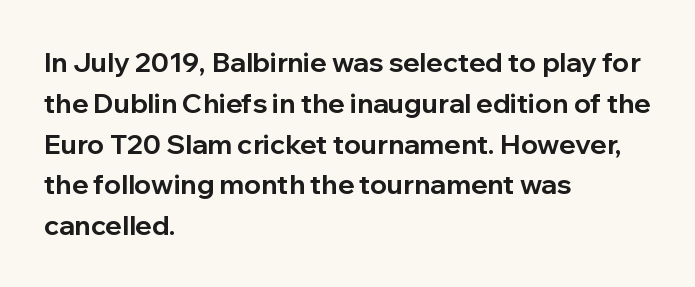
The image shows 27 px bold type, upright; set left-aligned, normal line spacing (1.51x), normal letter spacing, not underlined.
